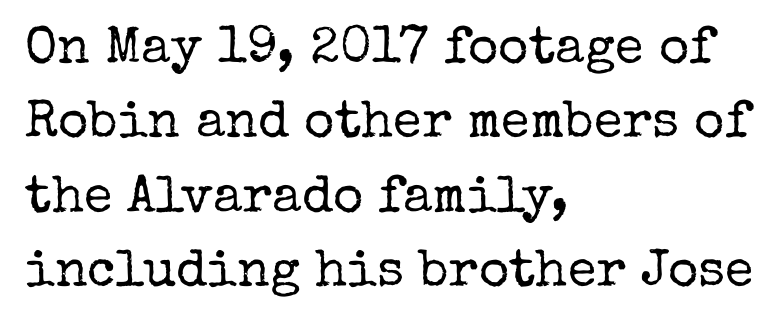
Tall strokes in this sample are plumb rather than angled. A normal amount of white space separates one row of letters from the next. Check where the strokes stop: tiny serifs finish them off. Is the block centered? No — it sits flush against the left margin.
